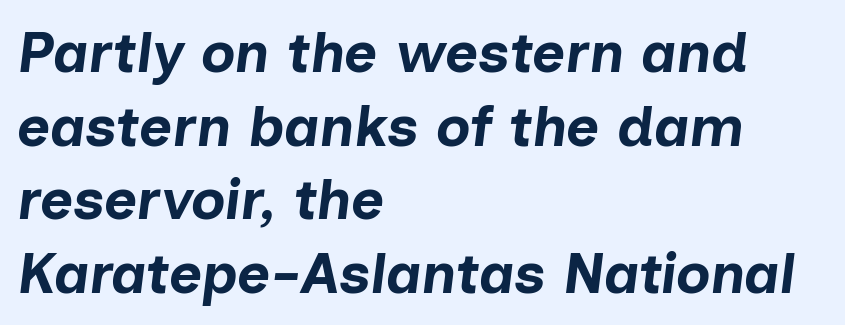
{"italic": "yes", "lean": "right", "slant_degrees": 7, "bold": "yes", "weight": "bold", "width": "normal", "stroke_contrast": "low", "x_height": "medium", "monospaced": "no", "underline": "no", "align": "left", "line_spacing": "normal", "line_spacing_ratio": 1.29, "letter_spacing": "normal", "letter_spacing_em": 0.0, "glyph_px": 57}
